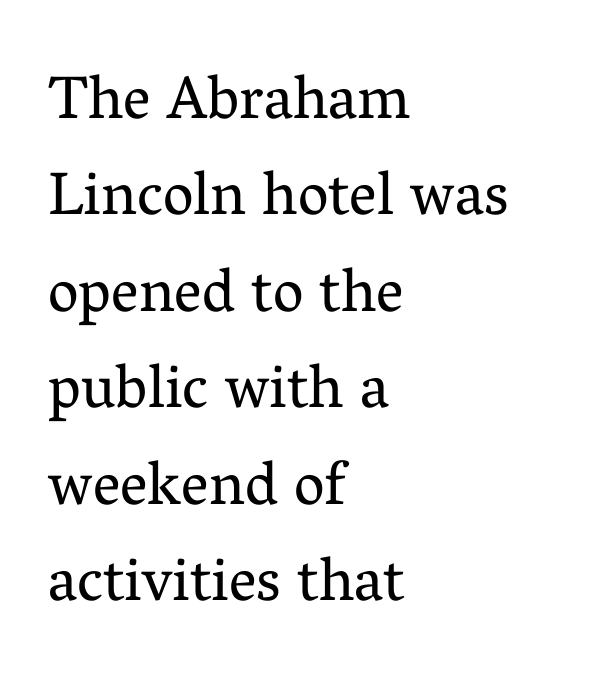
{"serif": "yes", "italic": "no", "bold": "no", "weight": "regular", "width": "normal", "stroke_contrast": "medium", "x_height": "medium", "monospaced": "no", "underline": "no", "align": "left", "line_spacing": "normal", "line_spacing_ratio": 1.58, "letter_spacing": "normal", "letter_spacing_em": 0.0, "glyph_px": 61}
